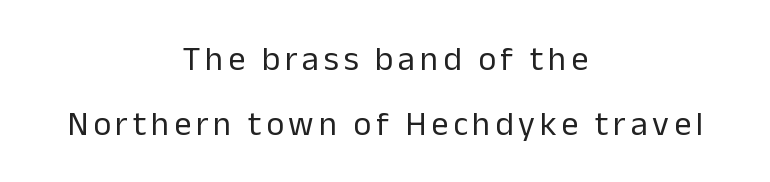
You can tell from the bare stems that sans-serif type was used. The passage is arranged like a title page — every line centered. Think of a printed novel: that variable character pitch is what you see here. This is not heavy type; no bold has been used. Vertically, the passage feels expansive, rows floating well apart.
